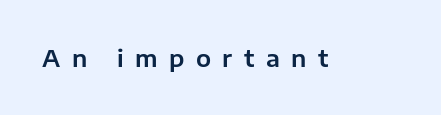
Italic: no, the glyphs are upright roman. Does extra space separate the letters? Yes, quite a lot of it. The space directly below the letters is spotless.
